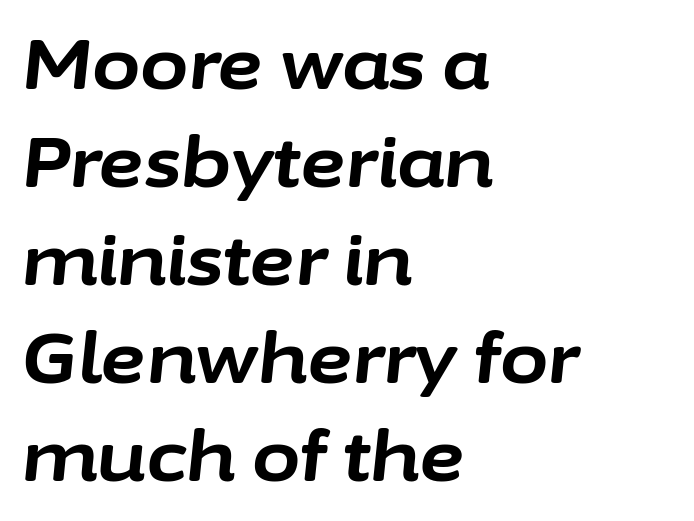
The image shows 70 px bold type, italic (leaning right); set left-aligned, normal line spacing (1.4x), normal letter spacing, not underlined; low stroke contrast and a medium x-height.
